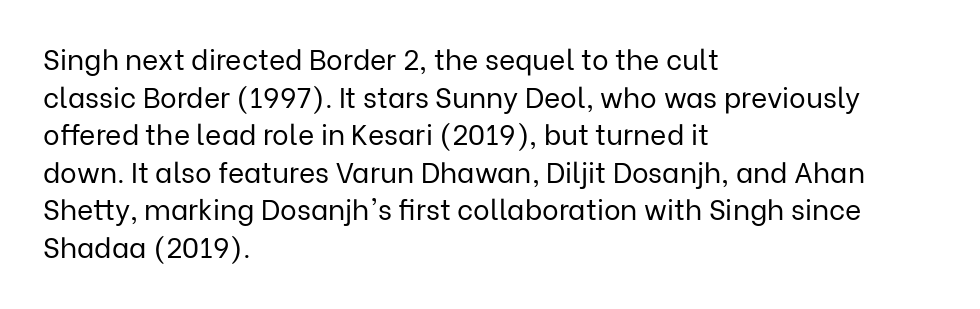
The image shows 28 px regular-weight sans-serif type, upright; set left-aligned, normal line spacing (1.34x), normal letter spacing, not underlined; low stroke contrast and a medium x-height.
